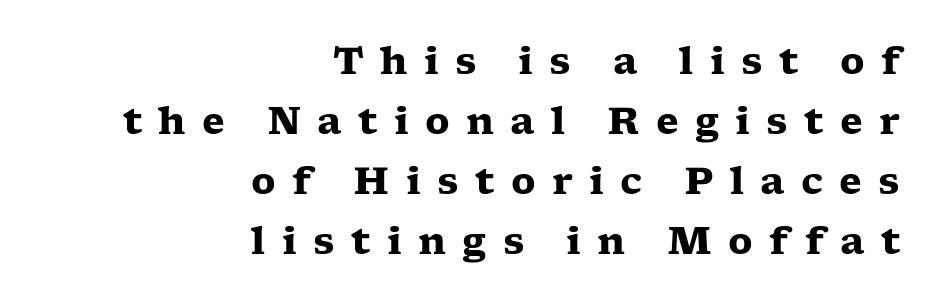
The image shows 37 px heavy, wide serif type, upright; set right-aligned, normal line spacing (1.62x), unusually wide letter spacing (+0.44 em), not underlined; low stroke contrast and a medium x-height.
